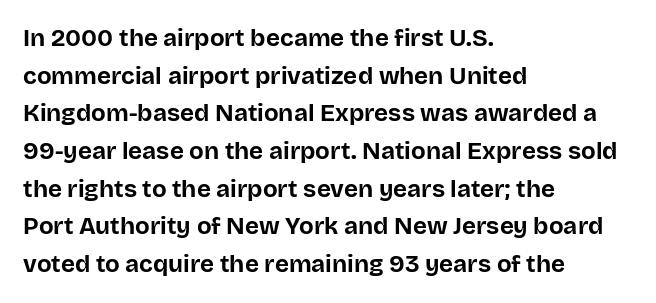
Q: Is the text bold? A: Yes.
Q: Is the text italic (slanted)? A: No, it is upright.
Q: Is the text underlined? A: No.
Q: How is the paragraph aligned? A: Left-aligned.
Q: Is the spacing between letters normal or unusually wide? A: Normal.
Q: Is the spacing between lines tight, normal or loose? A: Normal.
